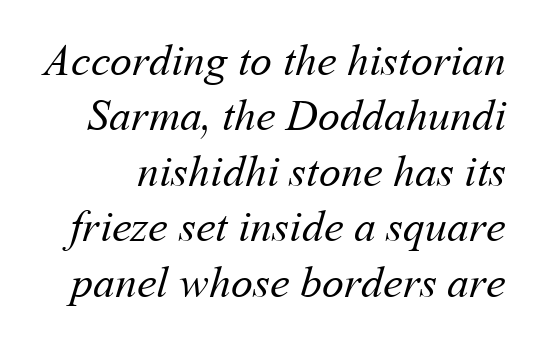
The image shows 44 px regular-weight type; set normal line spacing (1.26x), normal letter spacing, not underlined; medium stroke contrast and a medium x-height.
